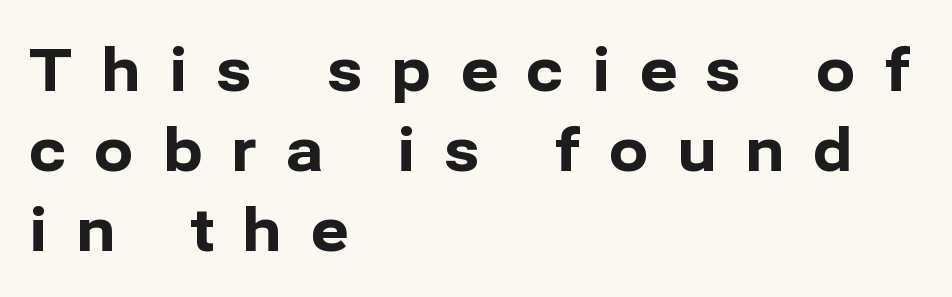
{"serif": "no", "italic": "no", "bold": "yes", "weight": "bold", "width": "normal", "stroke_contrast": "low", "x_height": "medium", "monospaced": "no", "underline": "no", "align": "left", "line_spacing": "normal", "line_spacing_ratio": 1.36, "letter_spacing": "wide", "letter_spacing_em": 0.48, "glyph_px": 59}
